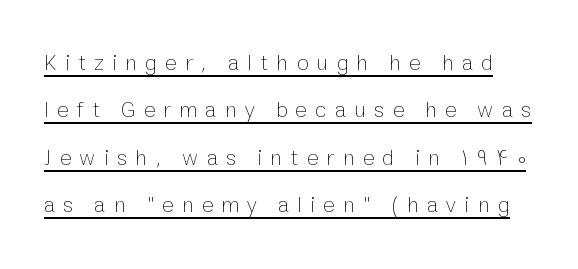
Q: Is the text bold? A: No.
Q: Is the text italic (slanted)? A: No, it is upright.
Q: Is the text underlined? A: Yes.
Q: Is the spacing between letters normal or unusually wide? A: Unusually wide.
Q: Is the spacing between lines tight, normal or loose? A: Loose.
